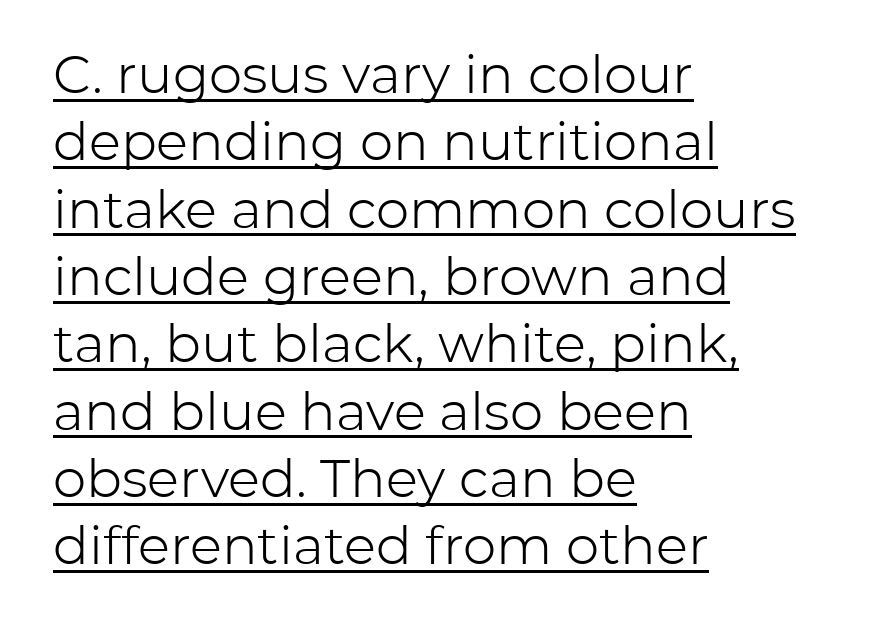
Q: Is the text bold? A: No.
Q: Is the text italic (slanted)? A: No, it is upright.
Q: Is the typeface a serif or a sans-serif typeface? A: Sans-serif.
Q: Is the text underlined? A: Yes.
Q: How is the paragraph aligned? A: Left-aligned.
Q: Is the spacing between letters normal or unusually wide? A: Normal.
Q: Is the spacing between lines tight, normal or loose? A: Normal.
Q: Width (condensed, normal, or wide)? A: Normal.
Q: Stroke contrast? A: Low.
Q: x-height? A: Medium.
Q: Monospaced? A: No.
